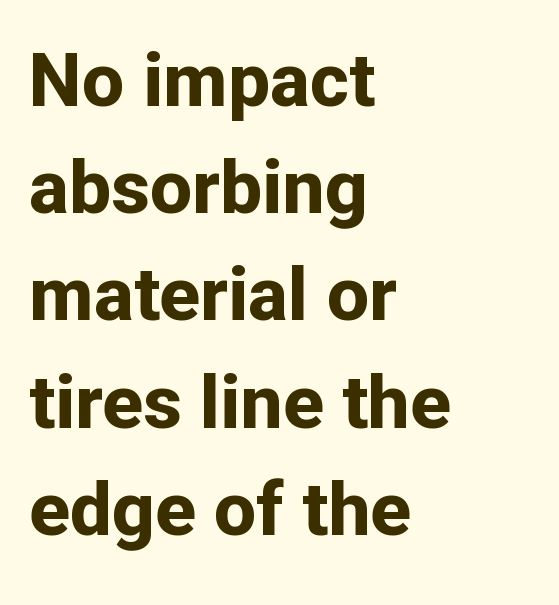
Any mark beneath the type? The region is blank. The rendering uses a moderate line-height, typical for paragraphs. Is the block centered? No — it sits flush against the left margin. Rendered with straight, roman letterforms.
